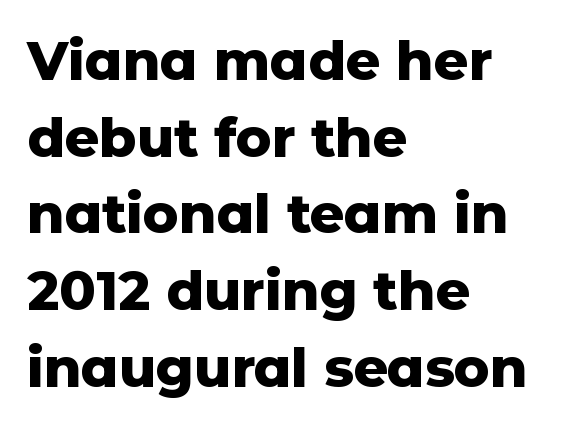
The passage shown is not underscored anywhere. Notice how thick the strokes are: this is what a full bold looks like. If you measured baseline to baseline, you'd find a middling distance. The rendering keeps characters at their native spacing.
